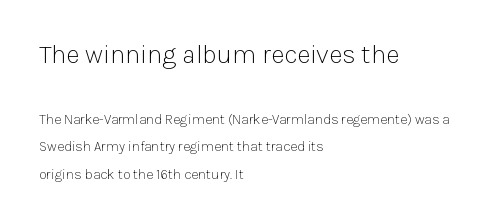
This is the regular roman posture of the typeface. The tracking reads as untouched default to a designer's eye. Only glyphs here, with clear space below each row. The letters look calm and open, with moderate or lighter stems. Compare the two chunks: the upper has the greater cap height. Caption: multi-line text, flush left, ragged right.
